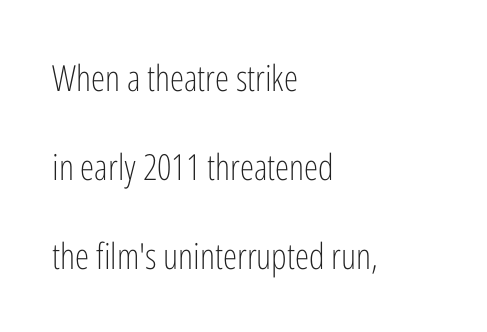
Q: Is the text bold? A: No.
Q: Is the text italic (slanted)? A: No, it is upright.
Q: Is the typeface a serif or a sans-serif typeface? A: Sans-serif.
Q: Is the text underlined? A: No.
Q: How is the paragraph aligned? A: Left-aligned.
Q: Is the spacing between letters normal or unusually wide? A: Normal.
Q: Is the spacing between lines tight, normal or loose? A: Loose.
Q: Width (condensed, normal, or wide)? A: Condensed.
Q: Stroke contrast? A: Low.
Q: x-height? A: Medium.
Q: Monospaced? A: No.
